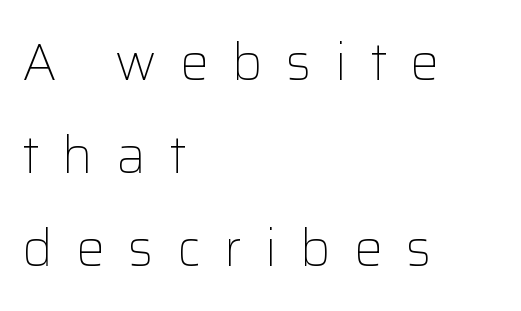
The image shows 51 px light sans-serif type, upright; set left-aligned, line spacing 1.82x, unusually wide letter spacing (+0.46 em), not underlined; low stroke contrast and a medium x-height.
